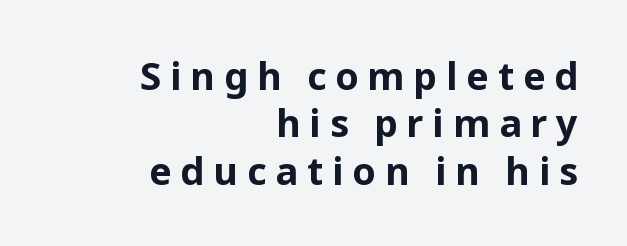
Q: Is the text bold? A: Yes.
Q: Is the text italic (slanted)? A: No, it is upright.
Q: Is the typeface a serif or a sans-serif typeface? A: Sans-serif.
Q: Is the text underlined? A: No.
Q: How is the paragraph aligned? A: Right-aligned.
Q: Is the spacing between letters normal or unusually wide? A: Unusually wide.
Q: Is the spacing between lines tight, normal or loose? A: Normal.
Q: Width (condensed, normal, or wide)? A: Normal.
Q: Stroke contrast? A: Low.
Q: x-height? A: Medium.
Q: Monospaced? A: No.
